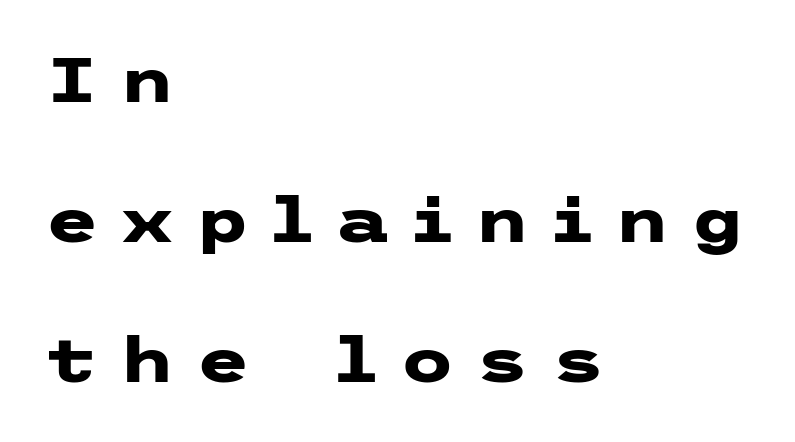
Q: Is the text bold? A: Yes.
Q: Is the text italic (slanted)? A: No, it is upright.
Q: Is the typeface a serif or a sans-serif typeface? A: Sans-serif.
Q: Is the text underlined? A: No.
Q: How is the paragraph aligned? A: Left-aligned.
Q: Is the spacing between letters normal or unusually wide? A: Unusually wide.
Q: Is the spacing between lines tight, normal or loose? A: Loose.
Q: Width (condensed, normal, or wide)? A: Wide.
Q: Stroke contrast? A: Low.
Q: x-height? A: Medium.
